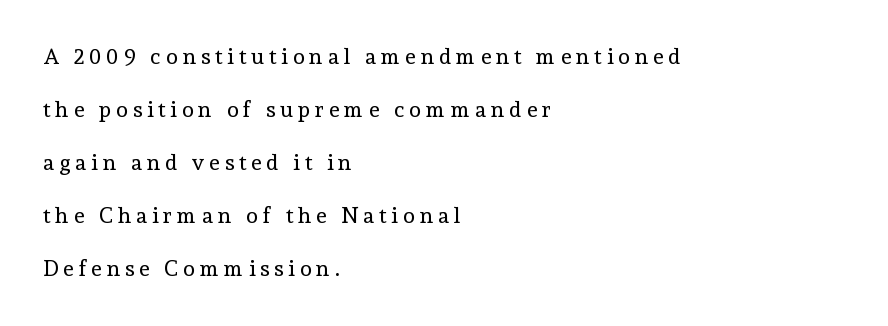
The image shows 22 px text type, upright; set left-aligned, loose line spacing (2.41x), unusually wide letter spacing (+0.22 em), not underlined.
